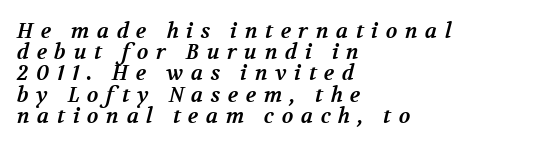
Q: Is the text bold? A: Yes.
Q: Is the text underlined? A: No.
Q: How is the paragraph aligned? A: Left-aligned.
Q: Is the spacing between letters normal or unusually wide? A: Unusually wide.
Q: Is the spacing between lines tight, normal or loose? A: Tight.
